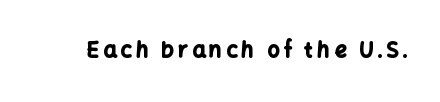
The image shows 21 px bold type, upright; set unusually wide letter spacing (+0.2 em), not underlined.
